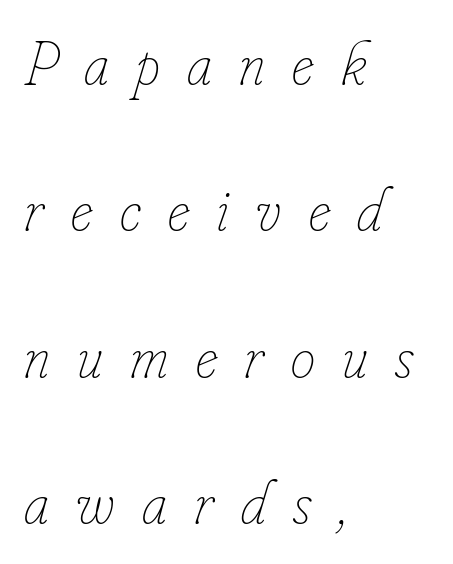
{"italic": "yes", "lean": "right", "slant_degrees": 16, "bold": "no", "weight": "thin", "width": "condensed", "stroke_contrast": "low", "x_height": "small", "monospaced": "no", "underline": "no", "align": "left", "line_spacing": "loose", "line_spacing_ratio": 2.36, "letter_spacing": "wide", "letter_spacing_em": 0.44, "glyph_px": 62}
